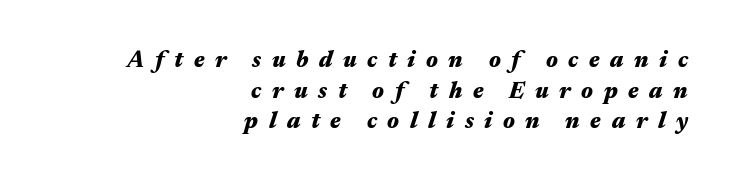
The rendering inserts visible extra space after every character. One-word summary of the alignment: right. The font is running at its bold setting. Regarding leading, the lines here are spaced in the standard way. Posture: slanted. A bare baseline throughout the passage.
